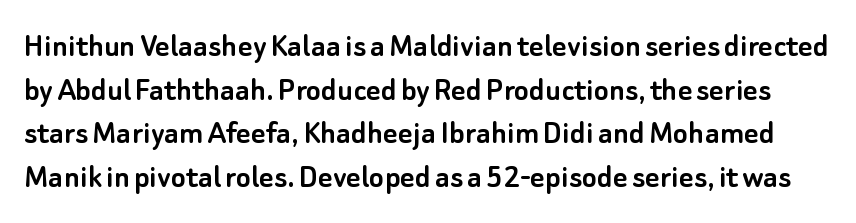
Q: Is the text italic (slanted)? A: No, it is upright.
Q: Is the typeface a serif or a sans-serif typeface? A: Sans-serif.
Q: Is the text underlined? A: No.
Q: Is the spacing between letters normal or unusually wide? A: Normal.
Q: Is the spacing between lines tight, normal or loose? A: Normal.
Q: Width (condensed, normal, or wide)? A: Normal.
Q: Stroke contrast? A: Low.
Q: x-height? A: Small.
Q: Monospaced? A: No.
